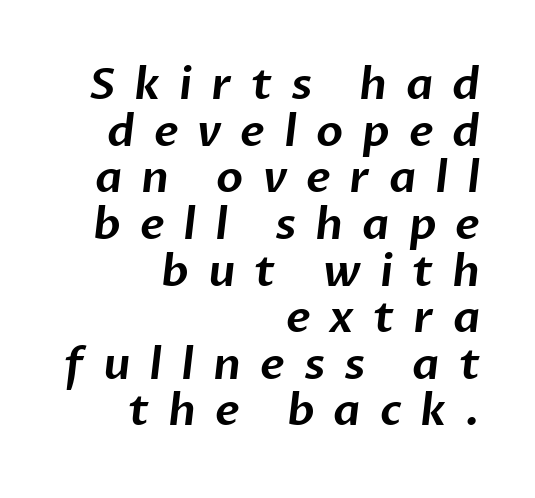
In terms of letterspacing, this is a distinctly airy, spread setting. These lines stack with their right ends in a neat column. Observe the absence of serifs on each vertical stroke in this sample. Proportional: the letters do not fall into vertical columns. Whoever set this chose condensed vertical rhythm over breathing room.
